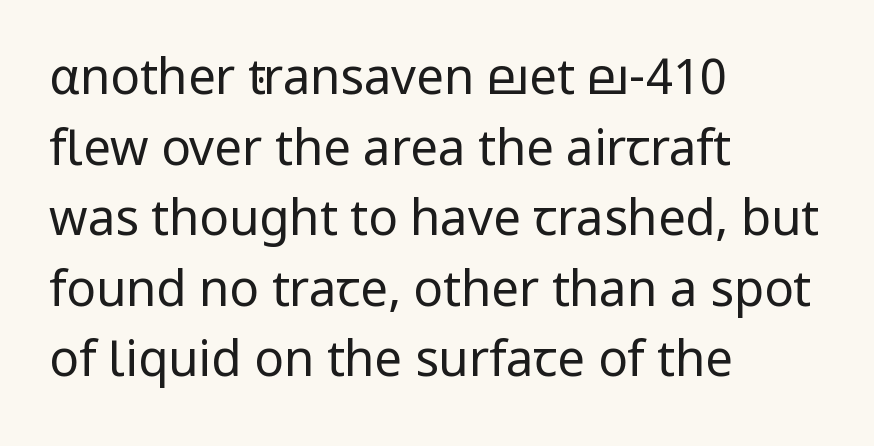
{"serif": "no", "italic": "no", "bold": "no", "weight": "regular", "width": "normal", "stroke_contrast": "low", "x_height": "medium", "monospaced": "no", "underline": "no", "align": "left", "line_spacing": "normal", "line_spacing_ratio": 1.44, "letter_spacing": "normal", "letter_spacing_em": 0.0, "glyph_px": 49}
